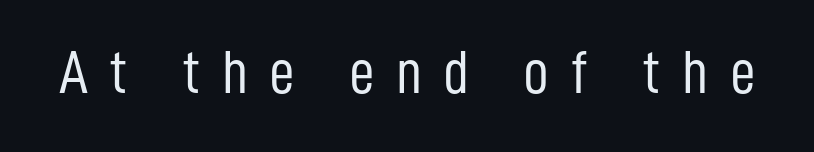
Q: Is the text bold? A: No.
Q: Is the text italic (slanted)? A: No, it is upright.
Q: Is the typeface a serif or a sans-serif typeface? A: Sans-serif.
Q: Is the text underlined? A: No.
Q: Is the spacing between letters normal or unusually wide? A: Unusually wide.
Q: Width (condensed, normal, or wide)? A: Condensed.
Q: Stroke contrast? A: Low.
Q: x-height? A: Medium.
Q: Monospaced? A: No.
